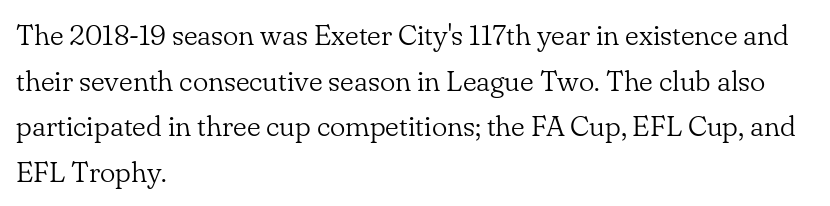
The image shows 29 px light serif type, upright; set left-aligned, normal line spacing (1.57x), normal letter spacing, not underlined; low stroke contrast and a small x-height.
